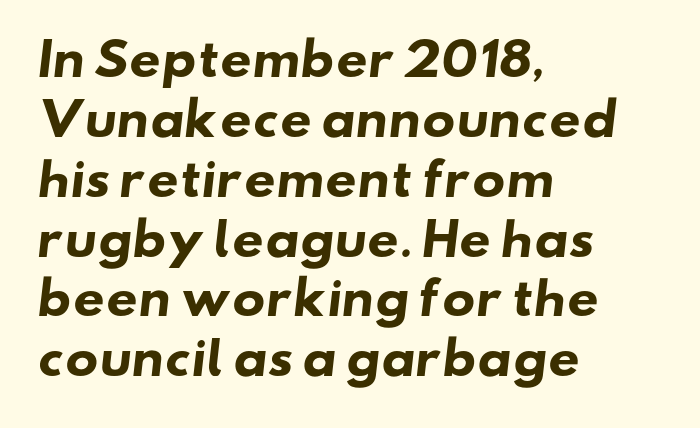
This sample has the flowing, uneven cadence of proportional lettering. Classification — sans serif. The lines are quadded left. The letterforms sit shoulder to shoulder at normal distance. This rendering features lettering with no underline.
